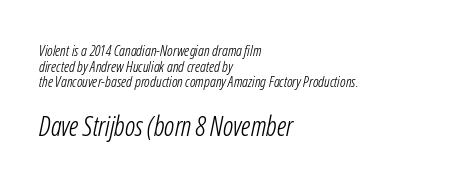
The image shows 27 px text type; set left-aligned, tight line spacing (1.04x), normal letter spacing, not underlined; the second (bottom) block is 1.8x larger.
